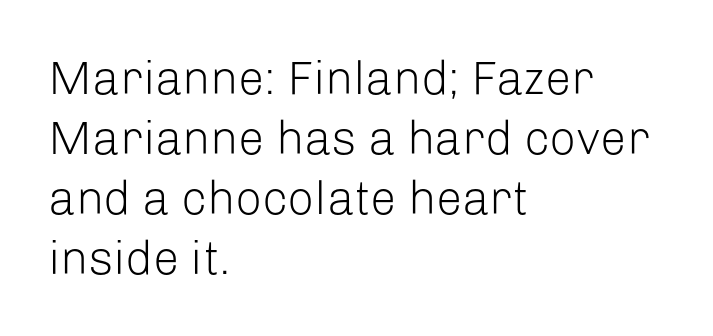
Q: Is the text bold? A: No.
Q: Is the text italic (slanted)? A: No, it is upright.
Q: Is the typeface a serif or a sans-serif typeface? A: Sans-serif.
Q: Is the text underlined? A: No.
Q: How is the paragraph aligned? A: Left-aligned.
Q: Is the spacing between letters normal or unusually wide? A: Normal.
Q: Is the spacing between lines tight, normal or loose? A: Normal.
Q: Width (condensed, normal, or wide)? A: Normal.
Q: Stroke contrast? A: Low.
Q: x-height? A: Medium.
Q: Monospaced? A: No.
